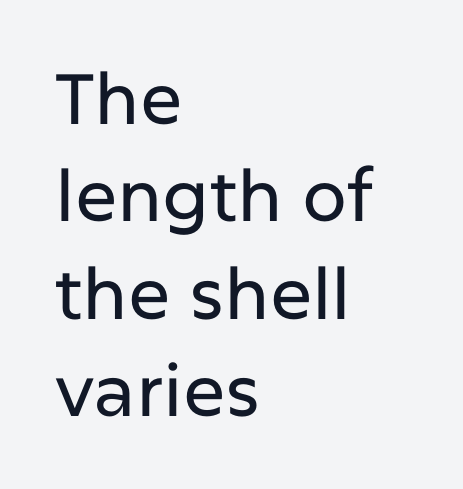
The foot of each line stays bare and open. Stroke terminals: plain, sans-serif. This sample uses an upright cut, with every glyph sitting square on the baseline. The gaps between neighbouring characters are ordinary and unremarkable. Character widths vary here, with narrow letters taking less room than wide ones. If you drew a ruler down the left edge, every line would touch it.
